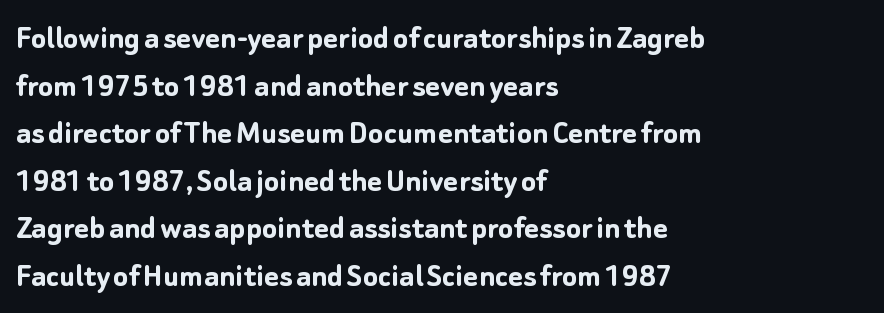
Q: Is the text bold? A: Yes.
Q: Is the text italic (slanted)? A: No, it is upright.
Q: Is the typeface a serif or a sans-serif typeface? A: Sans-serif.
Q: Is the text underlined? A: No.
Q: How is the paragraph aligned? A: Left-aligned.
Q: Is the spacing between letters normal or unusually wide? A: Normal.
Q: Is the spacing between lines tight, normal or loose? A: Normal.
Q: Width (condensed, normal, or wide)? A: Normal.
Q: Stroke contrast? A: Low.
Q: x-height? A: Medium.
Q: Monospaced? A: No.
